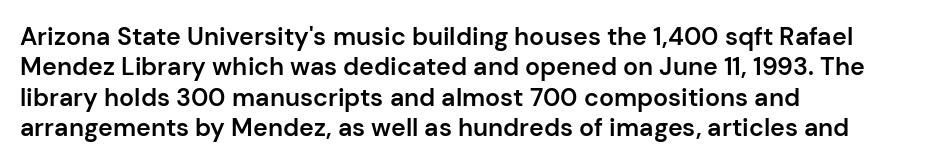
This is moderately heavy type, rendered in semibold. The lines are quadded left. The words here are not underlined. Look at the tracking — it's just the regular setting, nothing added. No italicization has been applied; the sample stays upright.
